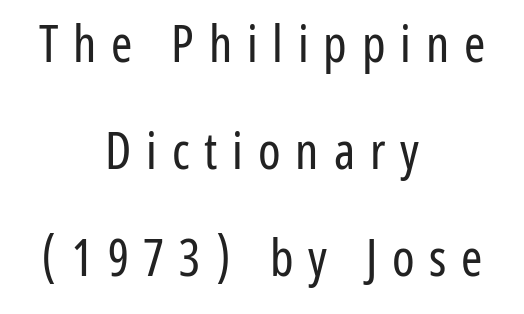
{"serif": "no", "italic": "no", "bold": "no", "weight": "regular", "width": "condensed", "stroke_contrast": "low", "x_height": "medium", "monospaced": "no", "underline": "no", "align": "center", "line_spacing": "loose", "line_spacing_ratio": 2.1, "letter_spacing": "wide", "letter_spacing_em": 0.29, "glyph_px": 51}
